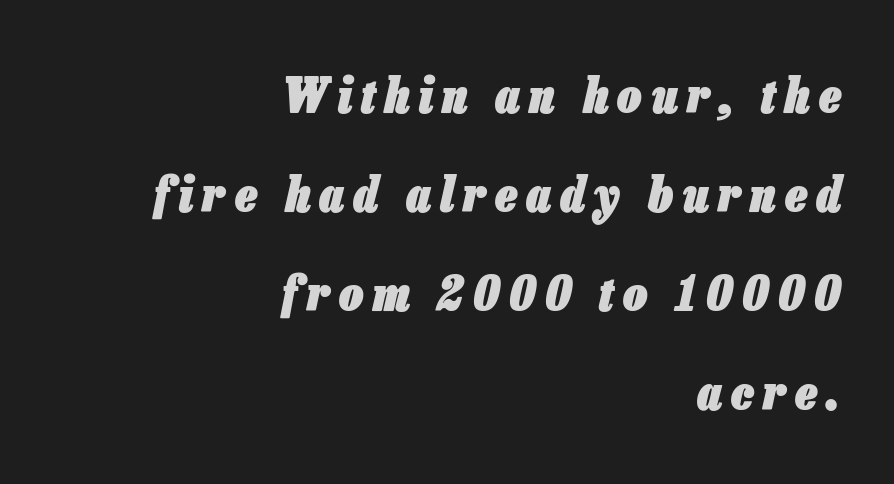
{"italic": "yes", "lean": "right", "slant_degrees": 13, "bold": "yes", "weight": "heavy", "width": "condensed", "stroke_contrast": "low", "x_height": "medium", "monospaced": "no", "underline": "no", "align": "right", "line_spacing": "loose", "line_spacing_ratio": 2.06, "glyph_px": 48}
